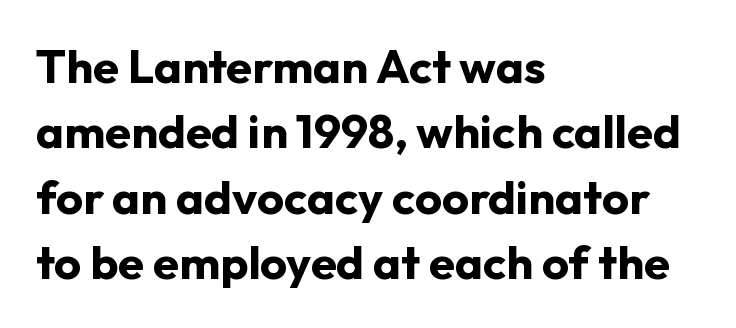
Each glyph is drawn with heavy, bold strokes. Normally led — the rows are evenly, conventionally spaced. Short and long lines alike share a common starting point at left. The foot of each line stays bare and open. These lines are composed in type without serifs. This sample uses an upright cut, with every glyph sitting square on the baseline.
